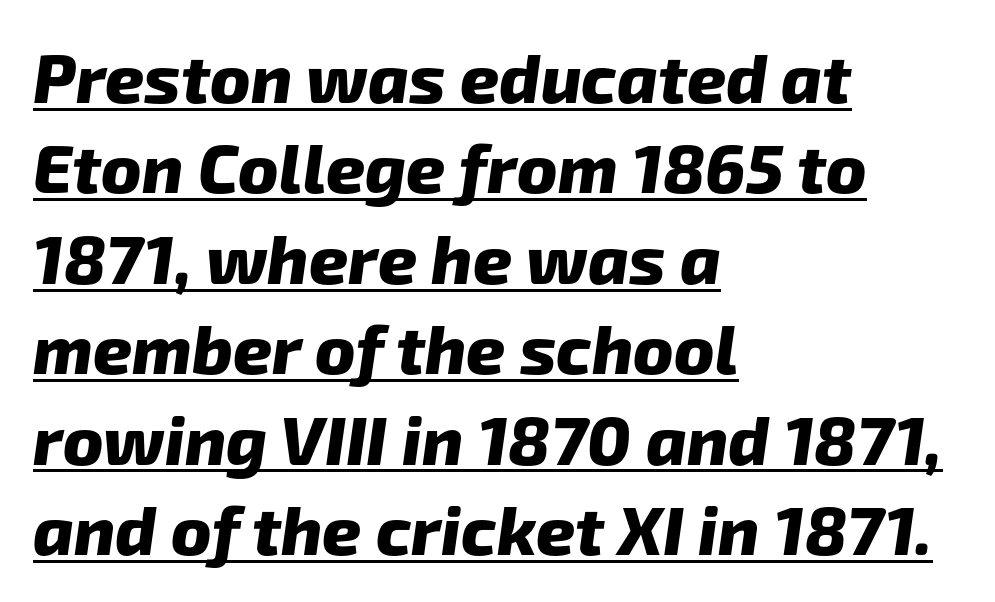
Q: Is the text bold? A: Yes.
Q: Is the typeface a serif or a sans-serif typeface? A: Sans-serif.
Q: Is the text underlined? A: Yes.
Q: How is the paragraph aligned? A: Left-aligned.
Q: Is the spacing between letters normal or unusually wide? A: Normal.
Q: Is the spacing between lines tight, normal or loose? A: Normal.
Q: Width (condensed, normal, or wide)? A: Normal.
Q: Stroke contrast? A: Low.
Q: x-height? A: Medium.
Q: Monospaced? A: No.
